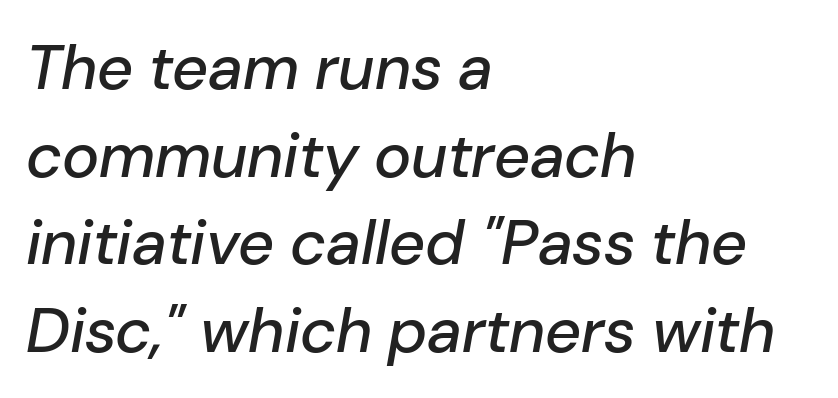
Q: Is the text italic (slanted)? A: Yes, it leans right by about 10 degrees.
Q: Is the text underlined? A: No.
Q: How is the paragraph aligned? A: Left-aligned.
Q: Is the spacing between letters normal or unusually wide? A: Normal.
Q: Is the spacing between lines tight, normal or loose? A: Normal.
Q: Width (condensed, normal, or wide)? A: Normal.
Q: Stroke contrast? A: Low.
Q: x-height? A: Medium.
Q: Monospaced? A: No.
